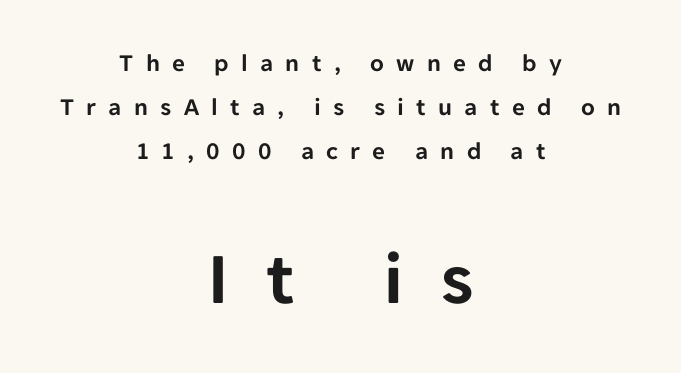
The image shows 75 px sans-serif type, upright; set centered, line spacing 1.77x, unusually wide letter spacing (+0.49 em), not underlined; the second (bottom) block is 3.0x larger; low stroke contrast and a medium x-height.
